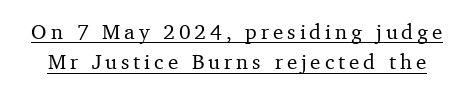
The image shows 21 px text type, upright; set normal line spacing (1.44x), underlined.
